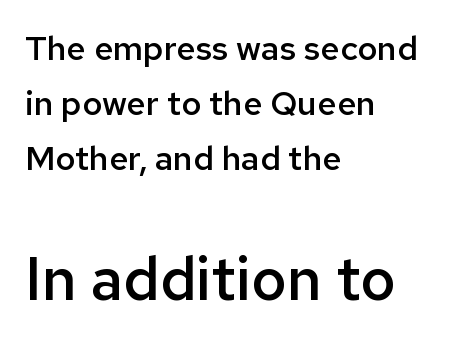
Default kerning and tracking; the words read as compact shapes. Look at the glyph heights: the lower group is clearly the bigger setting. The face used here is a semibold: visibly heavier than regular, lighter than bold. Which margin do the lines hug? The left one — the right edge is uneven. The specimen reads as upright at a glance. The words here are not underlined.
